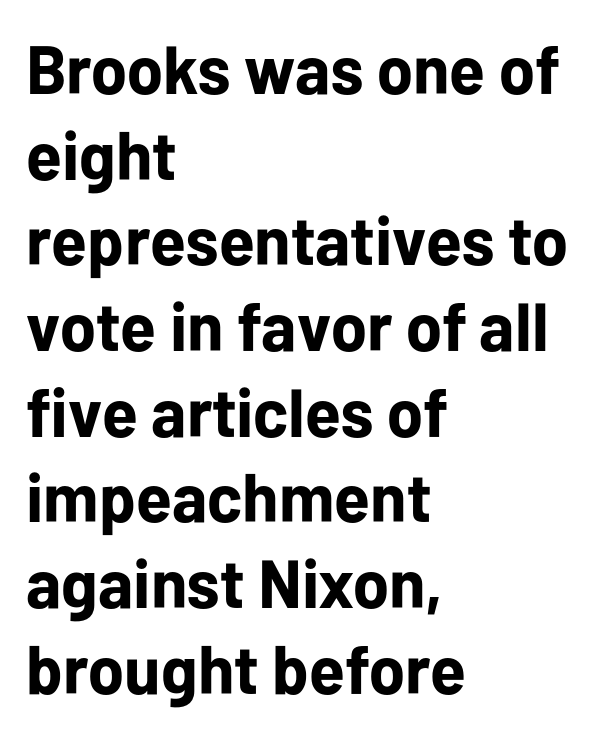
{"serif": "no", "italic": "no", "bold": "yes", "weight": "bold", "width": "normal", "stroke_contrast": "low", "x_height": "medium", "monospaced": "no", "underline": "no", "align": "left", "line_spacing": "normal", "line_spacing_ratio": 1.26, "letter_spacing": "normal", "letter_spacing_em": 0.0, "glyph_px": 68}
